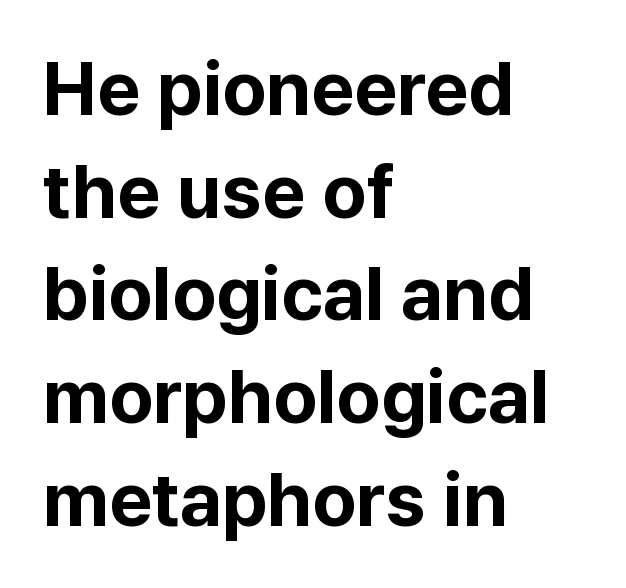
{"serif": "no", "italic": "no", "bold": "yes", "weight": "bold", "width": "normal", "stroke_contrast": "low", "x_height": "medium", "monospaced": "no", "underline": "no", "align": "left", "line_spacing": "normal", "line_spacing_ratio": 1.37, "letter_spacing": "normal", "letter_spacing_em": 0.0, "glyph_px": 75}
